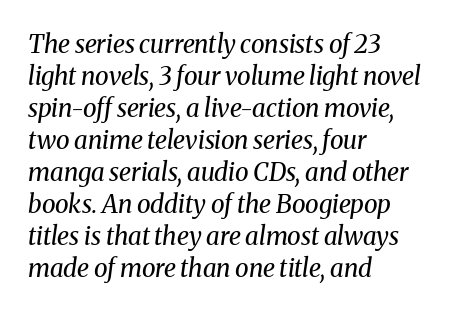
Stems and bowls with no extra thickness — not bold. Beneath every word, the page is bare. Slanted lettering throughout. These lines keep a tight, regular rhythm from letter to letter. Caption: multi-line text, flush left, ragged right. Normally led — the rows are evenly, conventionally spaced.
